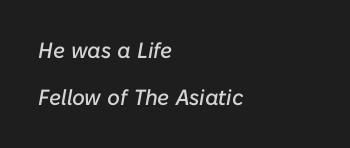
{"italic": "yes", "lean": "right", "slant_degrees": 10, "underline": "no", "align": "left", "line_spacing": "loose", "line_spacing_ratio": 2.12, "letter_spacing": "normal", "letter_spacing_em": 0.0, "glyph_px": 22}
